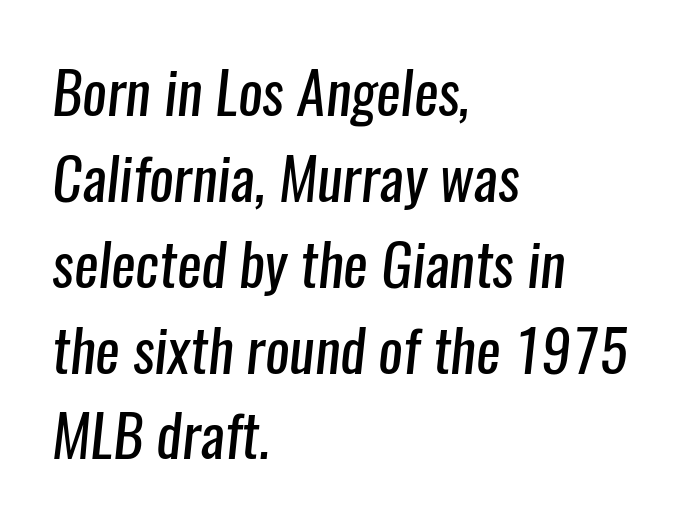
{"serif": "no", "bold": "no", "weight": "regular", "width": "condensed", "stroke_contrast": "low", "x_height": "medium", "monospaced": "no", "underline": "no", "align": "left", "line_spacing": "normal", "line_spacing_ratio": 1.48, "letter_spacing": "normal", "letter_spacing_em": 0.0, "glyph_px": 58}
